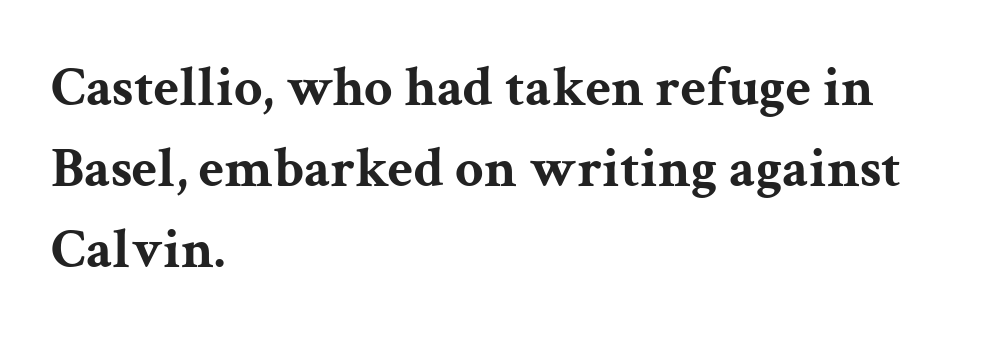
The image shows 56 px bold, wide serif type, upright; set left-aligned, normal line spacing (1.45x), normal letter spacing, not underlined; medium stroke contrast and a medium x-height.
